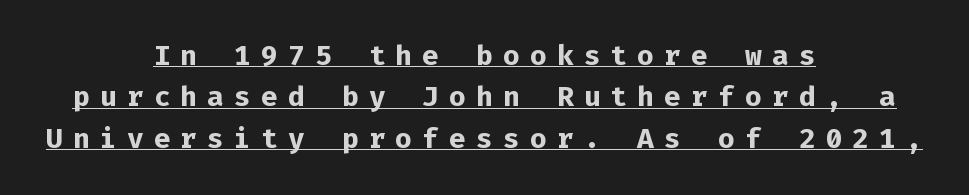
{"serif": "no", "italic": "no", "bold": "yes", "weight": "bold", "width": "normal", "stroke_contrast": "low", "x_height": "medium", "monospaced": "yes", "underline": "yes", "align": "center", "line_spacing": "normal", "line_spacing_ratio": 1.48, "letter_spacing": "wide", "letter_spacing_em": 0.36, "glyph_px": 28}
